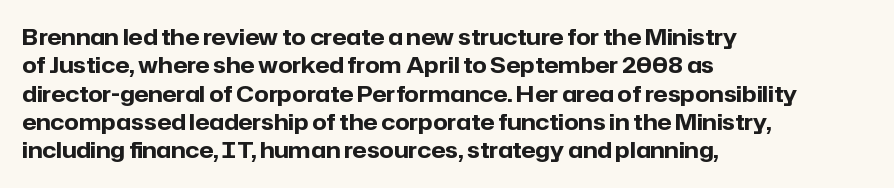
The lines in this sample share a left origin and differ only in where they stop. The block of text has a typical density, with ordinary space between rows. Posture: upright roman. The characters look thick and weighty, a clear bold. Letters rest on an invisible, unmarked baseline. There is no visible air inserted between adjacent glyphs.
